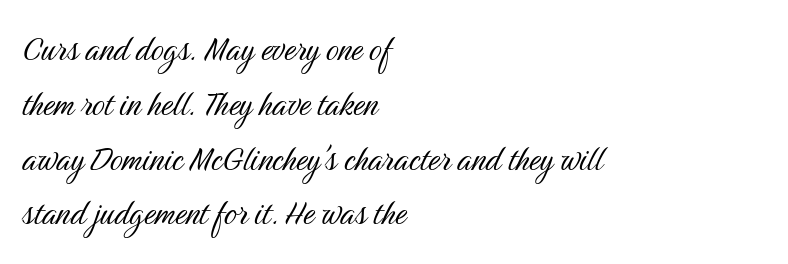
{"serif": "no", "bold": "no", "weight": "light", "width": "condensed", "stroke_contrast": "medium", "x_height": "medium", "monospaced": "no", "underline": "no", "align": "left", "line_spacing": "normal", "line_spacing_ratio": 1.37, "letter_spacing": "normal", "letter_spacing_em": 0.0, "glyph_px": 40}
